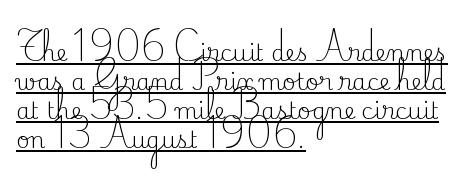
The image shows 23 px text type, upright; set left-aligned, normal line spacing (1.26x), normal letter spacing, underlined.
